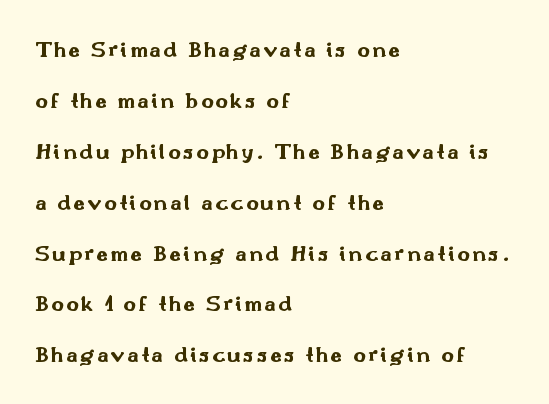
Q: Is the text bold? A: Yes.
Q: Is the text italic (slanted)? A: No, it is upright.
Q: Is the text underlined? A: No.
Q: How is the paragraph aligned? A: Left-aligned.
Q: Is the spacing between lines tight, normal or loose? A: Loose.
